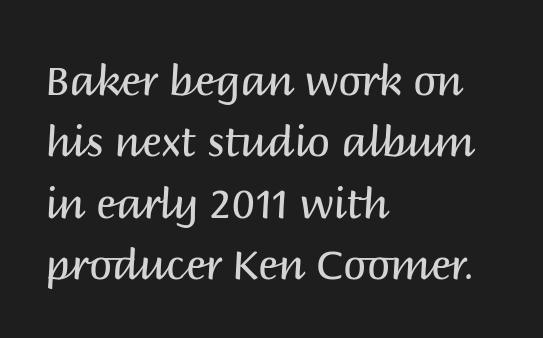
{"serif": "no", "bold": "no", "weight": "regular", "width": "normal", "stroke_contrast": "medium", "x_height": "large", "monospaced": "no", "underline": "no", "align": "left", "line_spacing": "normal", "line_spacing_ratio": 1.5, "letter_spacing": "normal", "letter_spacing_em": 0.0, "glyph_px": 41}
